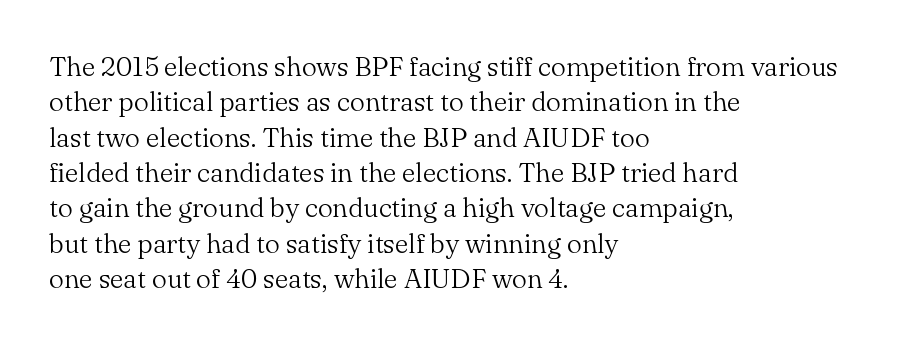
{"italic": "no", "bold": "no", "underline": "no", "align": "left", "line_spacing": "normal", "line_spacing_ratio": 1.31, "letter_spacing": "normal", "letter_spacing_em": 0.0, "glyph_px": 27}
